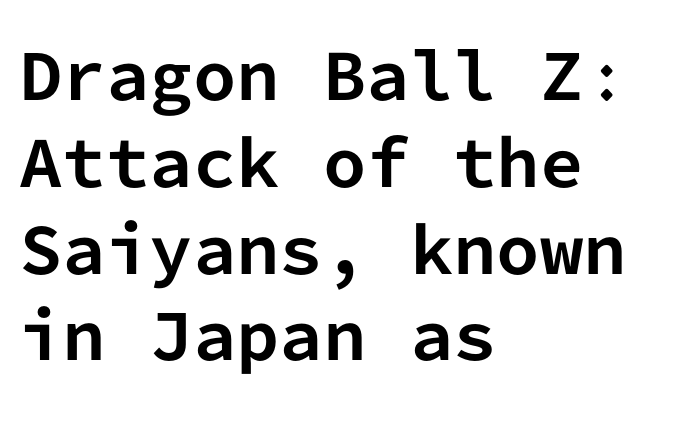
The typeface chosen for these lines omits serifs. Reading down the column, the eye jumps a familiar distance to each next line. Letters rest on an invisible, unmarked baseline. The horizontal fit of the characters is conventional and even. One-word summary of the alignment: left.
